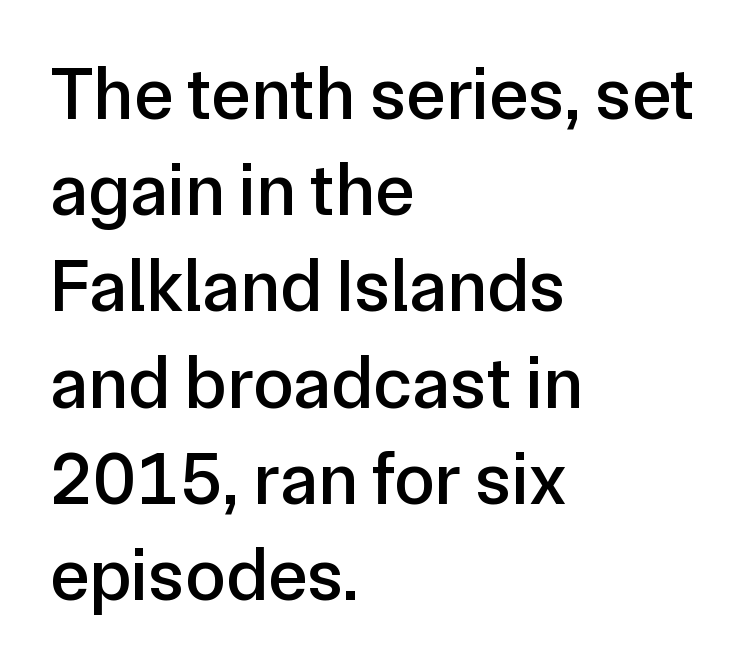
The image shows 74 px sans-serif type, upright; set left-aligned, normal line spacing (1.3x), normal letter spacing, not underlined; low stroke contrast and a medium x-height.
